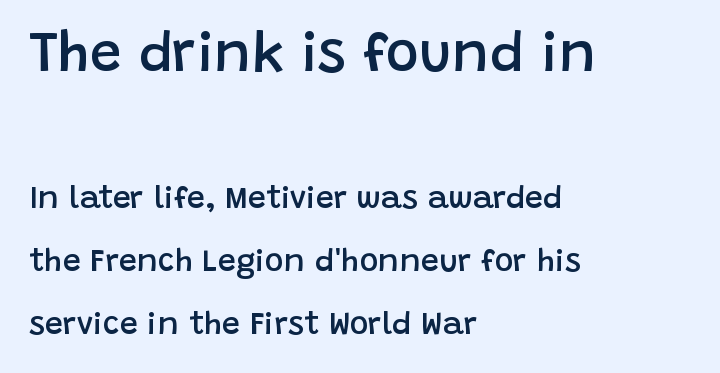
Q: Is the text bold? A: Semi-bold.
Q: Is the text italic (slanted)? A: No, it is upright.
Q: Is the typeface a serif or a sans-serif typeface? A: Sans-serif.
Q: Is the text underlined? A: No.
Q: How is the paragraph aligned? A: Left-aligned.
Q: Is the spacing between letters normal or unusually wide? A: Normal.
Q: Is the spacing between lines tight, normal or loose? A: Loose.
Q: Which block of text is set in a larger size, the first (top) or the second (bottom)? A: The first (top) one.
Q: Width (condensed, normal, or wide)? A: Normal.
Q: Stroke contrast? A: Low.
Q: x-height? A: Large.
Q: Monospaced? A: No.
